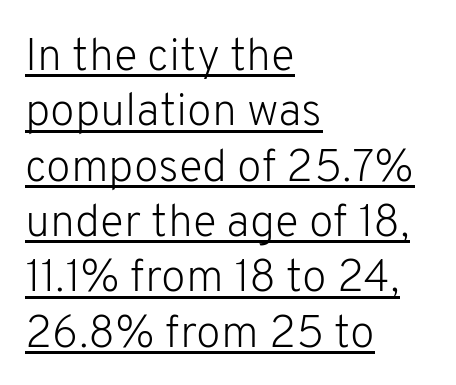
The image shows 45 px light sans-serif type, upright; set left-aligned, line spacing 1.23x, normal letter spacing, underlined; low stroke contrast and a medium x-height.
